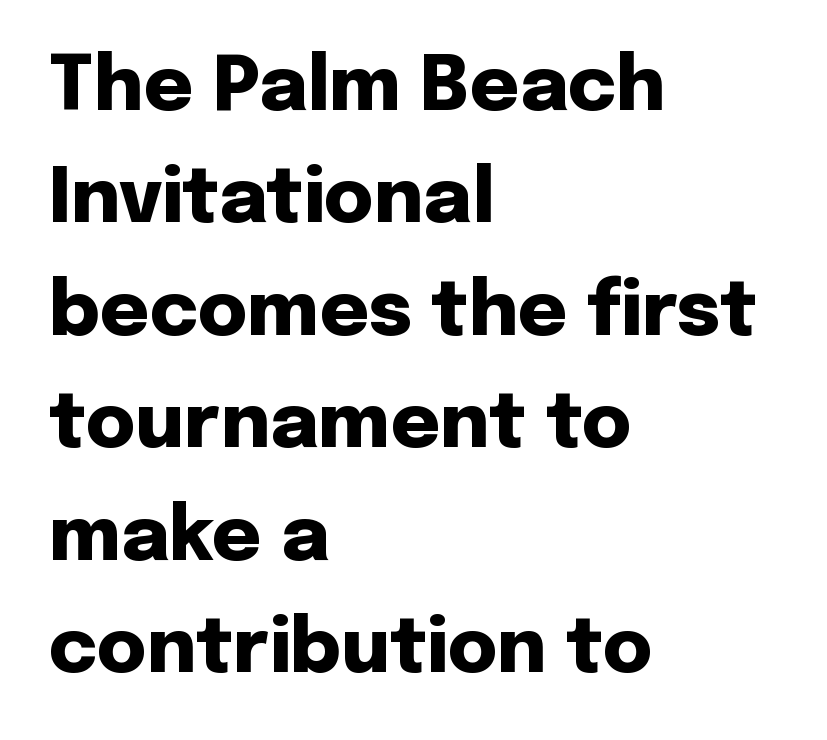
{"serif": "no", "italic": "no", "bold": "yes", "weight": "heavy", "width": "normal", "stroke_contrast": "low", "x_height": "medium", "monospaced": "no", "underline": "no", "align": "left", "line_spacing": "normal", "line_spacing_ratio": 1.48, "letter_spacing": "normal", "letter_spacing_em": 0.0, "glyph_px": 76}
